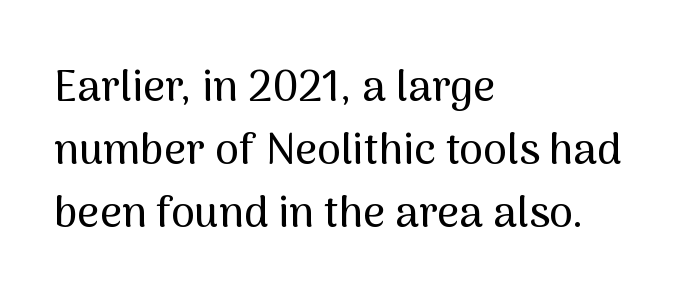
Q: Is the text italic (slanted)? A: No, it is upright.
Q: Is the typeface a serif or a sans-serif typeface? A: Sans-serif.
Q: Is the text underlined? A: No.
Q: How is the paragraph aligned? A: Left-aligned.
Q: Is the spacing between letters normal or unusually wide? A: Normal.
Q: Is the spacing between lines tight, normal or loose? A: Normal.
Q: Width (condensed, normal, or wide)? A: Normal.
Q: Stroke contrast? A: Medium.
Q: x-height? A: Medium.
Q: Monospaced? A: No.
